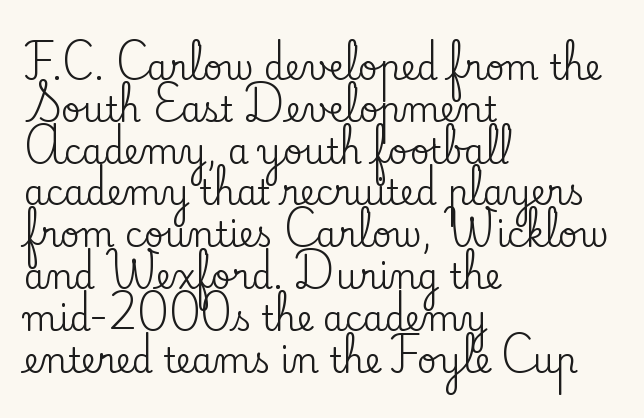
{"serif": "yes", "italic": "no", "width": "normal", "stroke_contrast": "low", "x_height": "small", "monospaced": "no", "underline": "no", "align": "left", "line_spacing_ratio": 1.23, "letter_spacing": "normal", "letter_spacing_em": 0.0, "glyph_px": 34}
